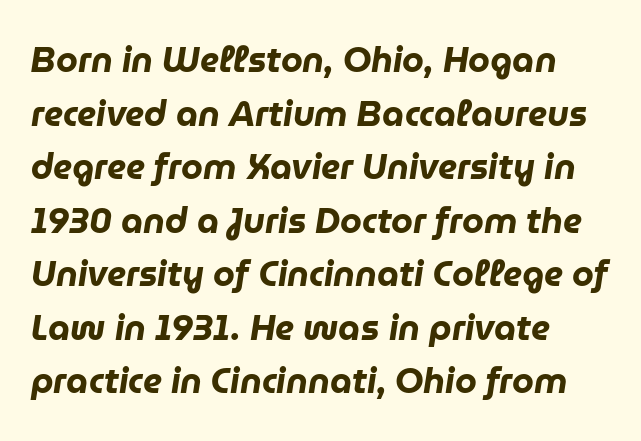
The image shows 35 px heavy type, italic (leaning right); set left-aligned, normal line spacing (1.53x), normal letter spacing, not underlined; low stroke contrast and a medium x-height.
